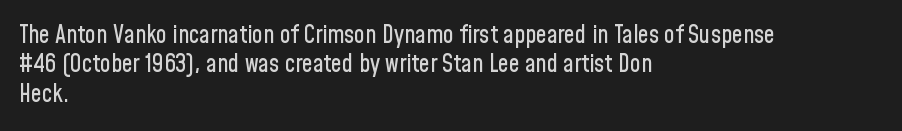
The lettering stays uniformly vertical, giving the passage a roman look. The letterforms sit shoulder to shoulder at normal distance. The setting favours the left margin, as ordinary paragraphs usually do. Decoration check: the copy has no underline.
